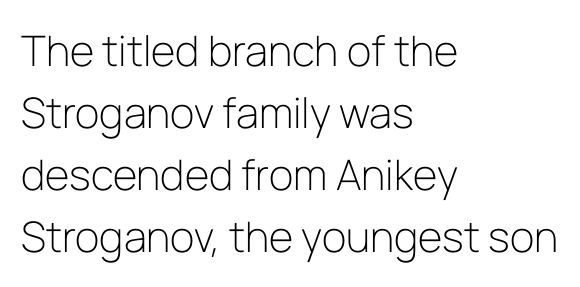
Is this a sans? Yes — the strokes have no serifs. Rendered with straight, roman letterforms. The face looks like a standard text weight, possibly lighter. Short and long lines alike share a common starting point at left. What's the leading like? Ordinary, nothing unusual. The passage shown is typed in a proportional face where columns would drift.
